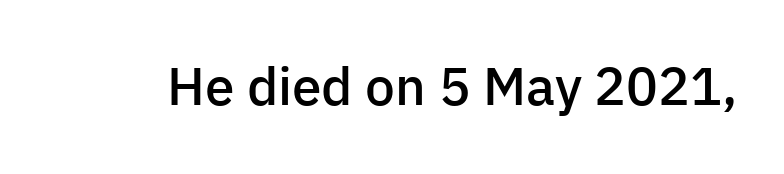
Q: Is the text bold? A: Semi-bold.
Q: Is the text italic (slanted)? A: No, it is upright.
Q: Is the typeface a serif or a sans-serif typeface? A: Sans-serif.
Q: Is the text underlined? A: No.
Q: Is the spacing between letters normal or unusually wide? A: Normal.
Q: Width (condensed, normal, or wide)? A: Normal.
Q: Stroke contrast? A: Low.
Q: x-height? A: Medium.
Q: Monospaced? A: No.
